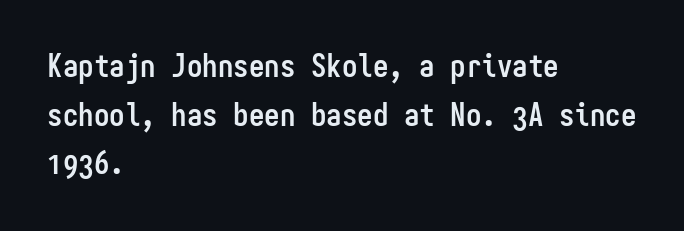
{"serif": "no", "italic": "no", "bold": "yes", "weight": "semibold", "width": "condensed", "stroke_contrast": "low", "x_height": "medium", "monospaced": "yes", "underline": "no", "align": "left", "line_spacing": "normal", "line_spacing_ratio": 1.57, "letter_spacing": "normal", "letter_spacing_em": 0.0, "glyph_px": 31}
